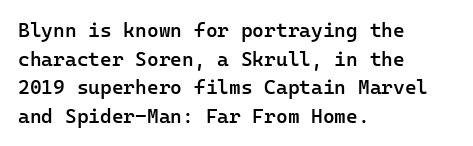
Q: Is the text bold? A: Semi-bold.
Q: Is the text italic (slanted)? A: No, it is upright.
Q: Is the text underlined? A: No.
Q: How is the paragraph aligned? A: Left-aligned.
Q: Is the spacing between letters normal or unusually wide? A: Normal.
Q: Is the spacing between lines tight, normal or loose? A: Normal.
